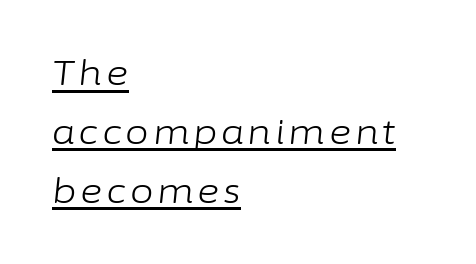
The image shows 34 px light type, italic (leaning right); set left-aligned, line spacing 1.73x, underlined; low stroke contrast and a medium x-height.
